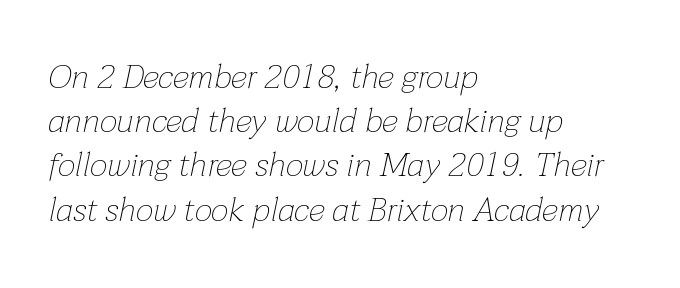
{"italic": "yes", "lean": "right", "slant_degrees": 12, "bold": "no", "weight": "thin", "width": "normal", "stroke_contrast": "low", "x_height": "medium", "monospaced": "no", "underline": "no", "align": "left", "line_spacing": "normal", "line_spacing_ratio": 1.3, "letter_spacing": "normal", "letter_spacing_em": 0.0, "glyph_px": 34}
